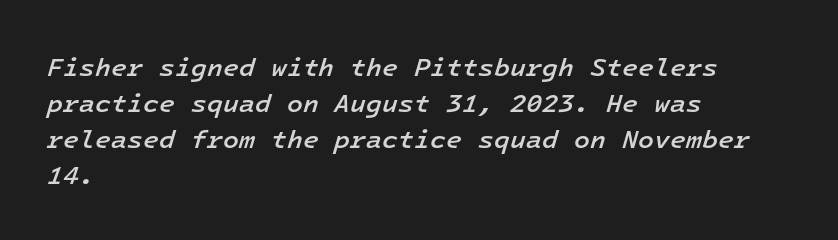
Q: Is the text bold? A: Semi-bold.
Q: Is the text italic (slanted)? A: Yes, it leans right by about 16 degrees.
Q: Is the text underlined? A: No.
Q: How is the paragraph aligned? A: Left-aligned.
Q: Is the spacing between letters normal or unusually wide? A: Normal.
Q: Is the spacing between lines tight, normal or loose? A: Normal.
